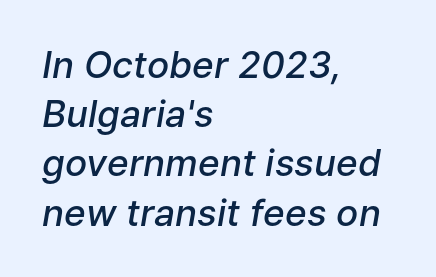
Q: Is the text bold? A: Semi-bold.
Q: Is the text italic (slanted)? A: Yes, it leans right by about 9 degrees.
Q: Is the text underlined? A: No.
Q: How is the paragraph aligned? A: Left-aligned.
Q: Is the spacing between letters normal or unusually wide? A: Normal.
Q: Is the spacing between lines tight, normal or loose? A: Normal.
Q: Width (condensed, normal, or wide)? A: Normal.
Q: Stroke contrast? A: Low.
Q: x-height? A: Medium.
Q: Monospaced? A: No.
